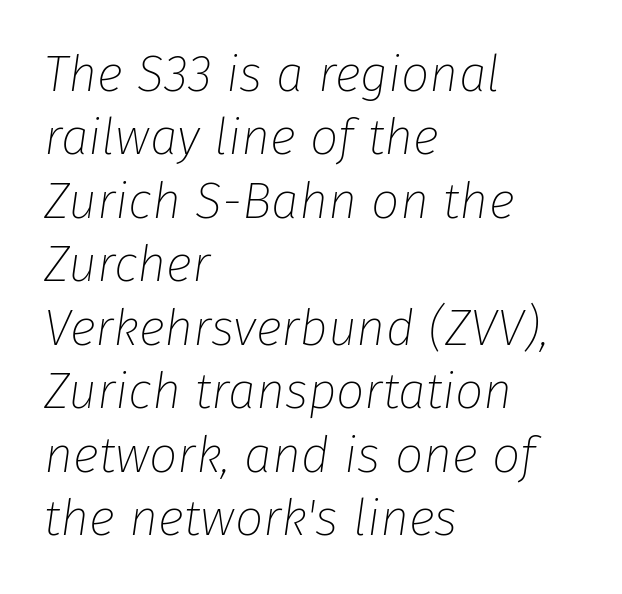
The image shows 50 px thin type, italic (leaning right); set left-aligned, normal line spacing (1.27x), normal letter spacing, not underlined; low stroke contrast and a medium x-height.
